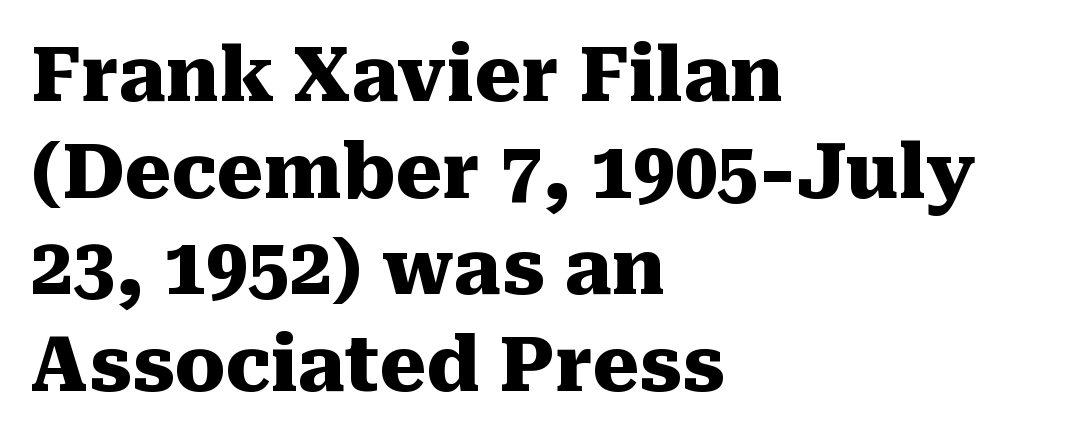
Q: Is the text bold? A: Yes.
Q: Is the text italic (slanted)? A: No, it is upright.
Q: Is the typeface a serif or a sans-serif typeface? A: Serif.
Q: Is the text underlined? A: No.
Q: How is the paragraph aligned? A: Left-aligned.
Q: Is the spacing between letters normal or unusually wide? A: Normal.
Q: Is the spacing between lines tight, normal or loose? A: Normal.
Q: Width (condensed, normal, or wide)? A: Normal.
Q: Stroke contrast? A: Medium.
Q: x-height? A: Medium.
Q: Monospaced? A: No.
